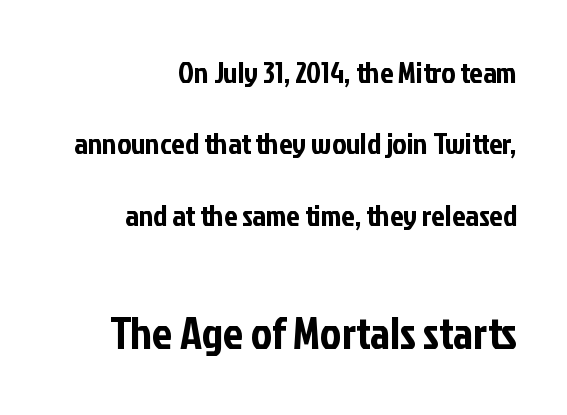
{"serif": "no", "italic": "no", "width": "condensed", "stroke_contrast": "low", "x_height": "medium", "monospaced": "no", "underline": "no", "align": "right", "line_spacing": "loose", "line_spacing_ratio": 2.38, "letter_spacing": "normal", "letter_spacing_em": 0.0, "larger_block": "second", "size_ratio": 1.5, "glyph_px": 45}
